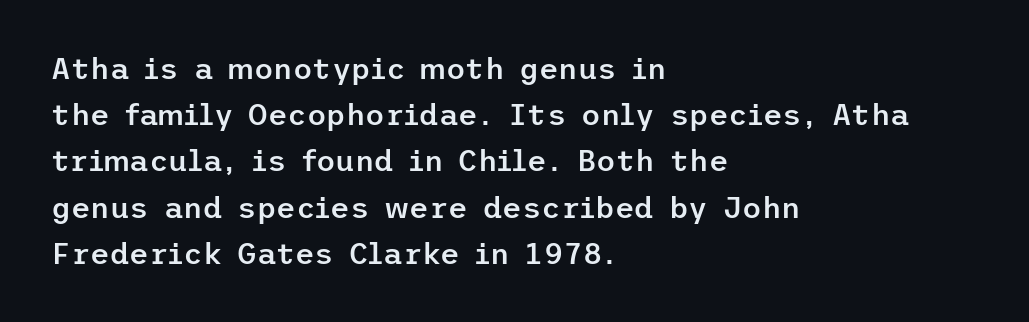
{"serif": "no", "italic": "no", "bold": "semi", "weight": "semibold", "width": "normal", "stroke_contrast": "low", "x_height": "medium", "underline": "no", "align": "left", "line_spacing": "normal", "line_spacing_ratio": 1.54, "letter_spacing": "normal", "letter_spacing_em": 0.0, "glyph_px": 30}
